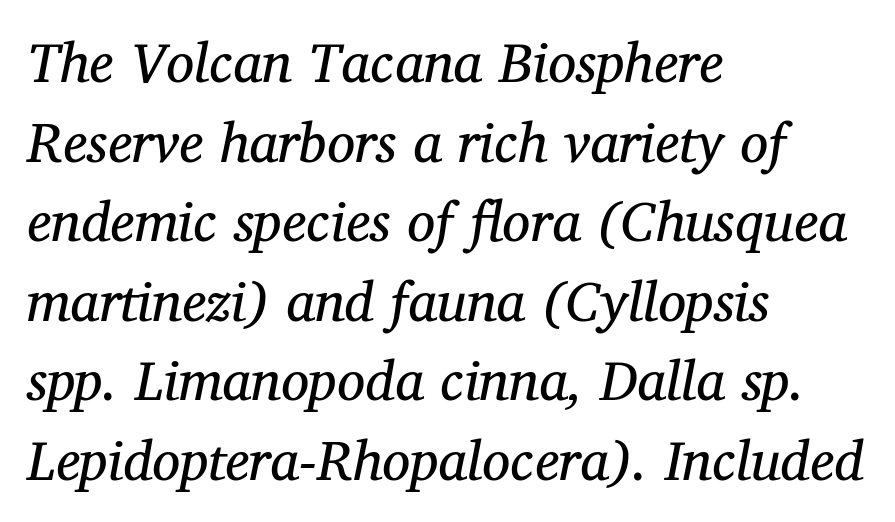
Unbolded letterforms with no extra heft. If you drew a ruler down the left edge, every line would touch it. No word sits above an underline. This sample uses plain, unmodified letter spacing. The type family on display is of the serif kind.
